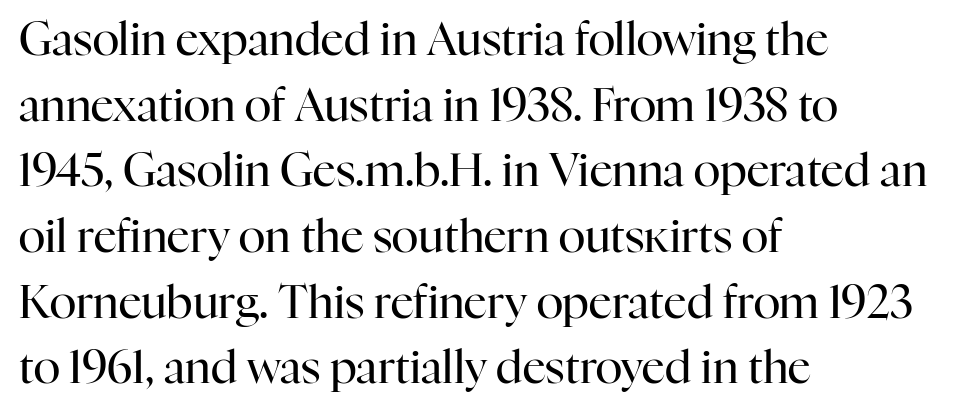
Caption: standard tracking, unaltered. You can tell from the footed stems that serif type was used. The lines sit at an ordinary, default distance from one another. Stems here are at most as thick as an everyday book face.
